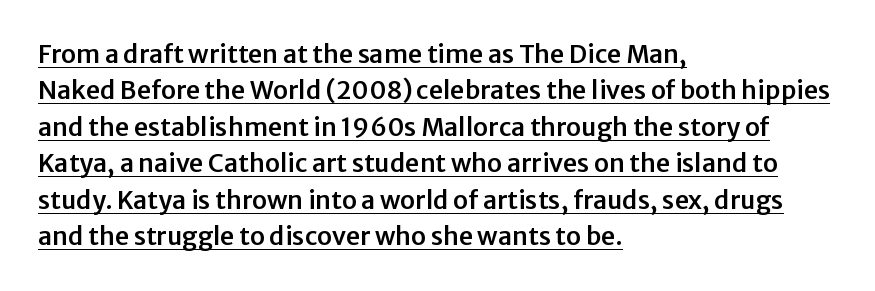
Quick note: not italic, upright. The paragraph shown leans on its left margin. Is the letter spacing exaggerated? No — it looks like the ordinary default. This block has exactly the height ordinary leading produces. This is underlined copy, the kind a proofreader might mark for attention.
